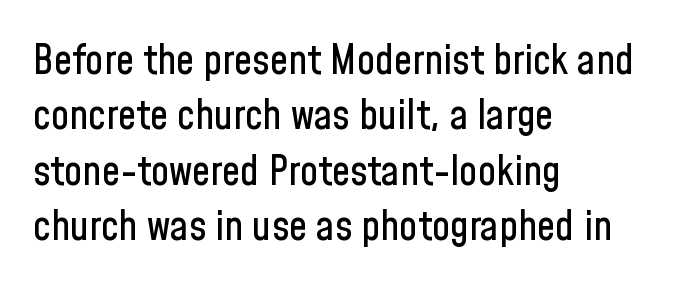
Q: Is the text italic (slanted)? A: No, it is upright.
Q: Is the typeface a serif or a sans-serif typeface? A: Sans-serif.
Q: Is the text underlined? A: No.
Q: How is the paragraph aligned? A: Left-aligned.
Q: Is the spacing between letters normal or unusually wide? A: Normal.
Q: Is the spacing between lines tight, normal or loose? A: Normal.
Q: Width (condensed, normal, or wide)? A: Condensed.
Q: Stroke contrast? A: Low.
Q: x-height? A: Medium.
Q: Monospaced? A: No.
